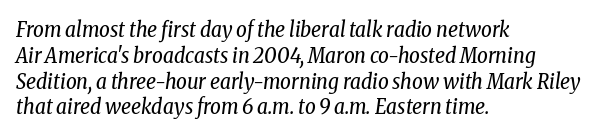
Q: Is the text bold? A: No.
Q: Is the text italic (slanted)? A: Yes, it leans right by about 8 degrees.
Q: Is the text underlined? A: No.
Q: How is the paragraph aligned? A: Left-aligned.
Q: Is the spacing between letters normal or unusually wide? A: Normal.
